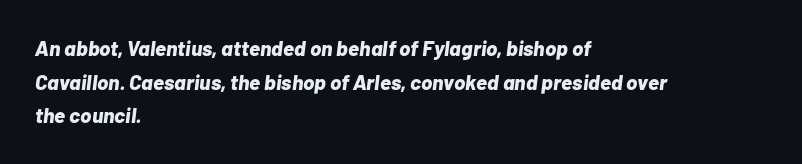
{"italic": "yes", "lean": "right", "slant_degrees": 7, "bold": "yes", "underline": "no", "align": "left", "line_spacing": "normal", "line_spacing_ratio": 1.6, "letter_spacing": "normal", "letter_spacing_em": 0.0, "glyph_px": 21}
